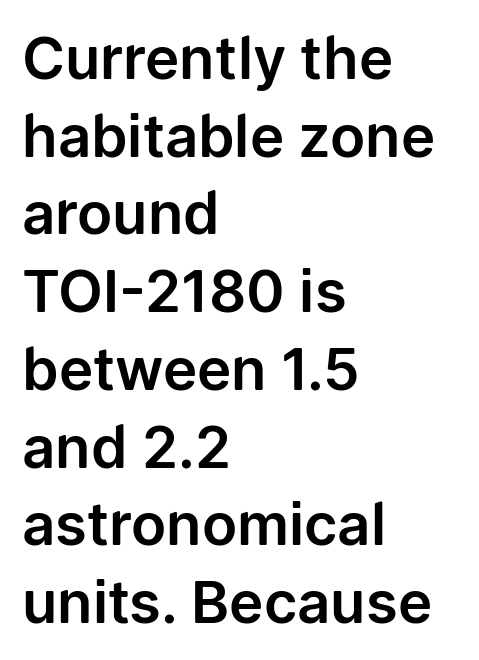
{"serif": "no", "italic": "no", "width": "normal", "stroke_contrast": "low", "x_height": "medium", "monospaced": "no", "underline": "no", "align": "left", "line_spacing": "normal", "line_spacing_ratio": 1.34, "letter_spacing": "normal", "letter_spacing_em": 0.0, "glyph_px": 58}
